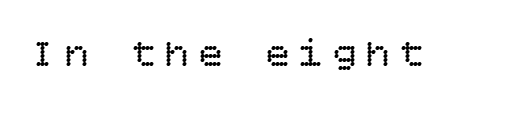
The image shows 39 px regular-weight type, upright; set unusually wide letter spacing (+0.26 em), not underlined; low stroke contrast and a large x-height.
